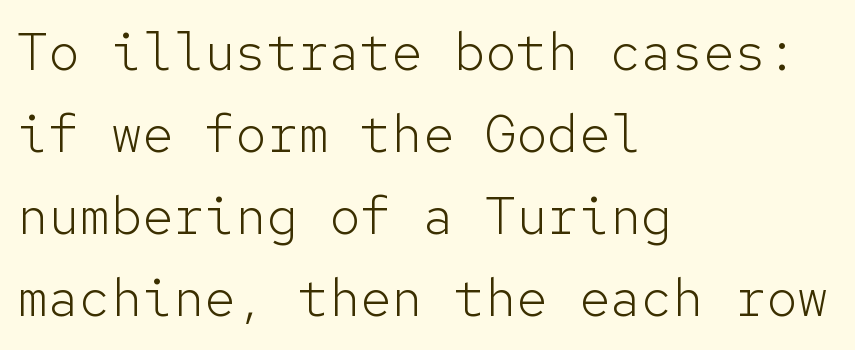
The image shows 52 px light sans-serif type, upright, monospaced; set left-aligned, normal line spacing (1.58x), normal letter spacing, not underlined; low stroke contrast and a medium x-height.
